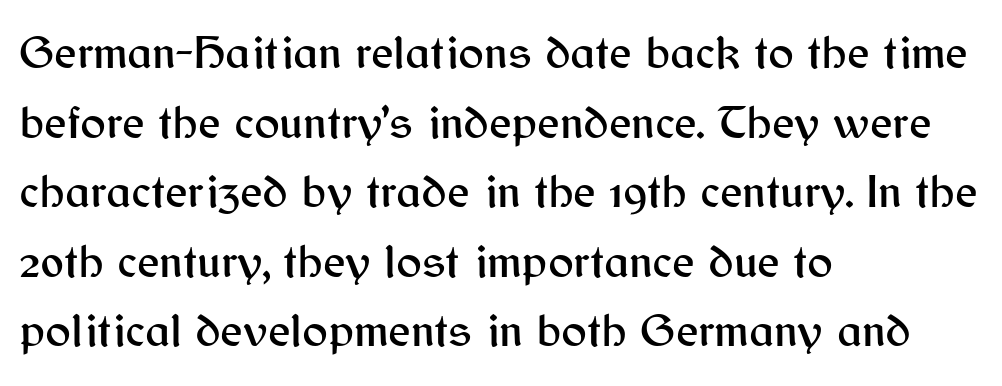
Check where the strokes stop: nothing finishes them off — pure sans. Regular leading. Notice how the stems are strictly vertical — no italics here. A bare baseline throughout the passage.
